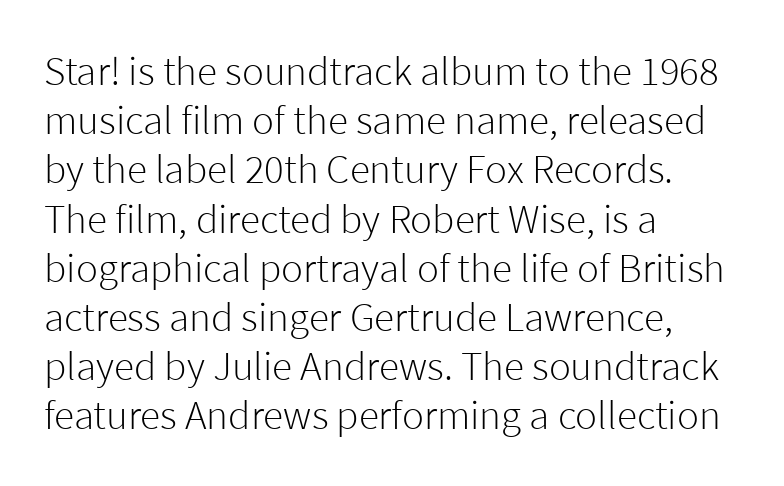
Q: Is the text bold? A: No.
Q: Is the text italic (slanted)? A: No, it is upright.
Q: Is the typeface a serif or a sans-serif typeface? A: Sans-serif.
Q: Is the text underlined? A: No.
Q: How is the paragraph aligned? A: Left-aligned.
Q: Is the spacing between letters normal or unusually wide? A: Normal.
Q: Width (condensed, normal, or wide)? A: Normal.
Q: Stroke contrast? A: Low.
Q: x-height? A: Medium.
Q: Monospaced? A: No.
